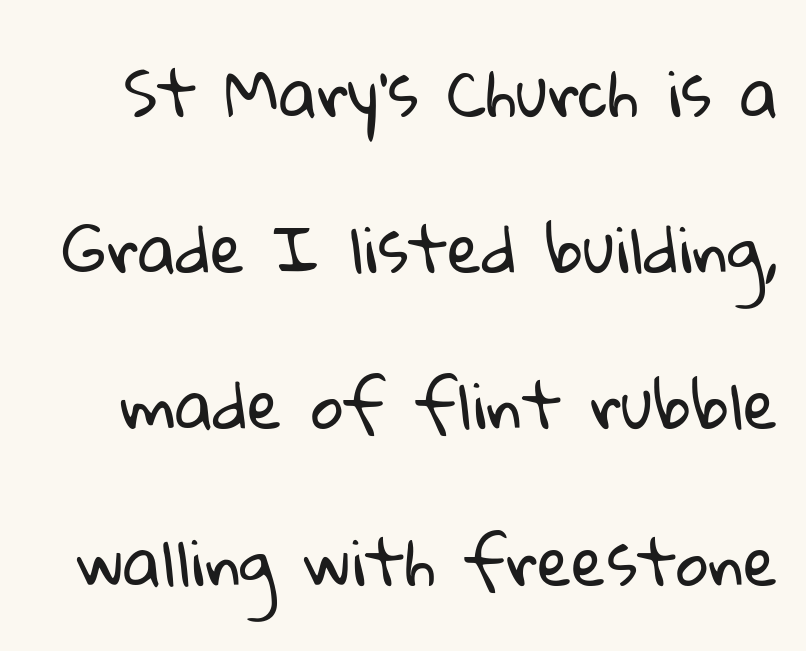
{"serif": "no", "bold": "no", "weight": "regular", "width": "normal", "stroke_contrast": "low", "x_height": "medium", "monospaced": "no", "underline": "no", "line_spacing": "loose", "line_spacing_ratio": 2.48, "letter_spacing": "normal", "letter_spacing_em": 0.0, "glyph_px": 63}
